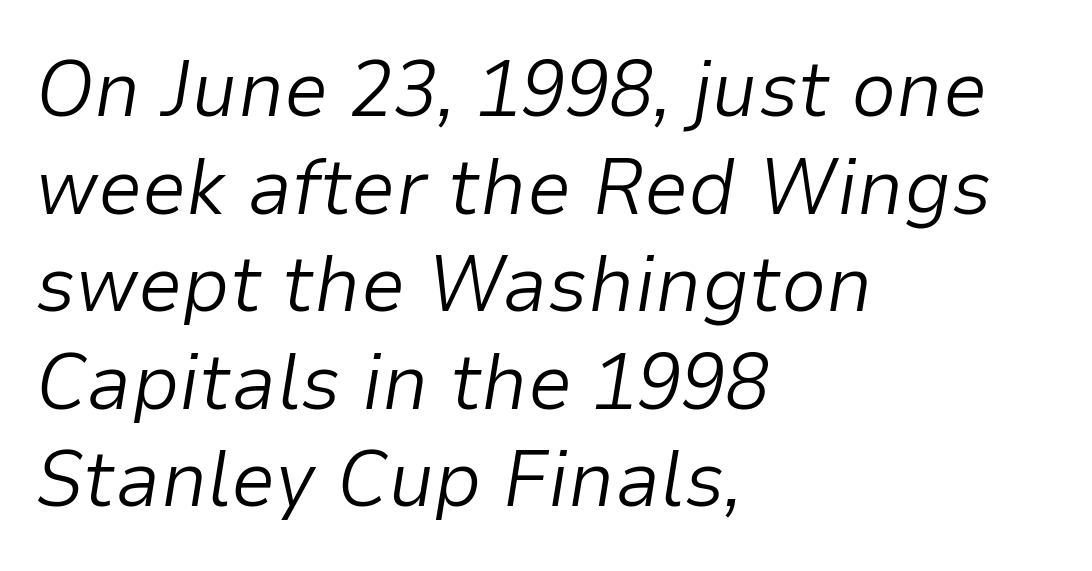
{"italic": "yes", "lean": "right", "slant_degrees": 9, "bold": "no", "weight": "light", "width": "normal", "stroke_contrast": "low", "x_height": "medium", "monospaced": "no", "underline": "no", "align": "left", "line_spacing_ratio": 1.22, "letter_spacing": "normal", "letter_spacing_em": 0.0, "glyph_px": 80}
